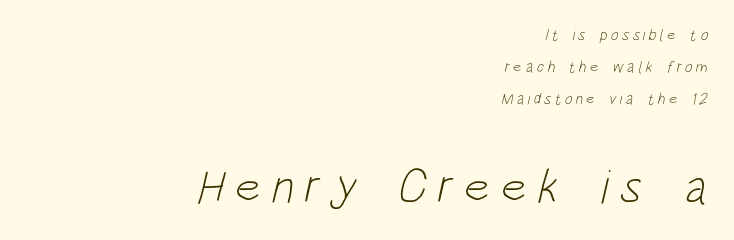
Nope, no serifs anywhere on these letters. The vertical gap from one line to the next is large. The paragraph has a hard right edge and a soft left edge. Quick note: underline off. Nothing heavy about these letters — not bold at all.
